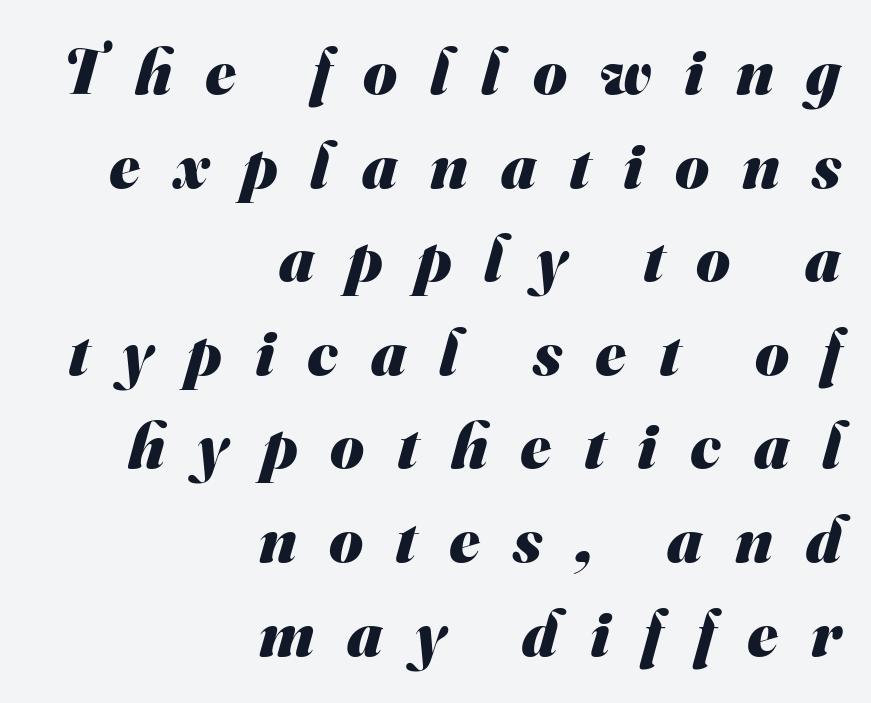
The image shows 65 px heavy sans-serif type; set right-aligned, normal line spacing (1.44x), unusually wide letter spacing (+0.5 em), not underlined; medium stroke contrast and a small x-height.
